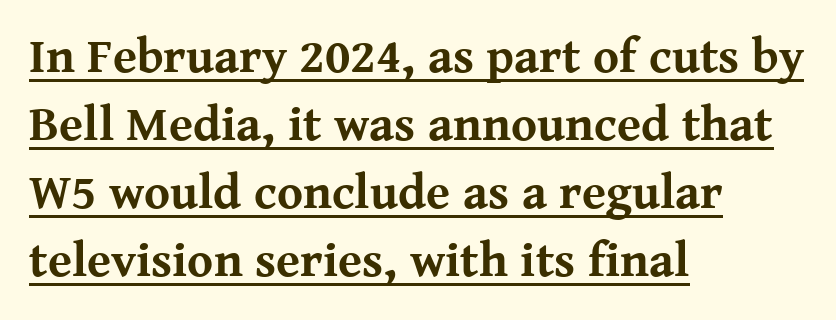
The image shows 49 px bold serif type, upright; set left-aligned, normal line spacing (1.39x), normal letter spacing, underlined; medium stroke contrast and a medium x-height.
